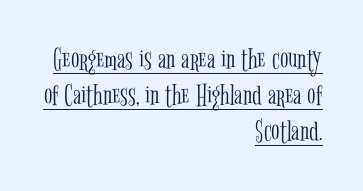
The image shows 31 px light, condensed serif type, upright; set right-aligned, line spacing 1.16x, normal letter spacing, underlined; low stroke contrast and a medium x-height.
